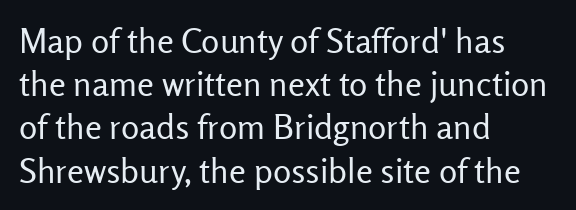
This is sans-serif lettering, the kind often seen on screens and signage. Only glyphs here, with clear space below each row. The compositor pushed each line to the left boundary. Does the leading feel generous? No, just average. Ordinary non-slanted type is in use.
